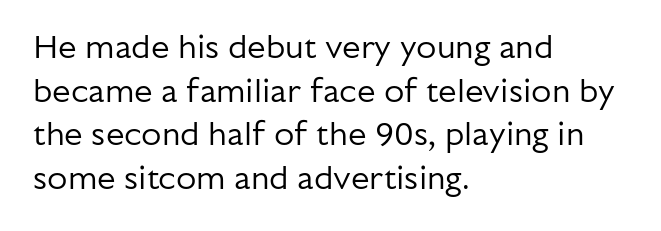
Q: Is the text bold? A: No.
Q: Is the text italic (slanted)? A: No, it is upright.
Q: Is the typeface a serif or a sans-serif typeface? A: Sans-serif.
Q: Is the text underlined? A: No.
Q: How is the paragraph aligned? A: Left-aligned.
Q: Is the spacing between letters normal or unusually wide? A: Normal.
Q: Is the spacing between lines tight, normal or loose? A: Normal.
Q: Width (condensed, normal, or wide)? A: Normal.
Q: Stroke contrast? A: Low.
Q: x-height? A: Medium.
Q: Monospaced? A: No.
